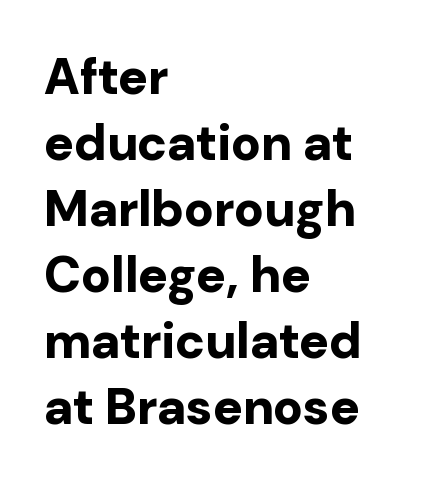
The paragraph has a hard left edge and a soft right edge. You could not count columns in this text — the font is proportionally spaced. Notice how the stems are strictly vertical — no italics here. The rows are spaced the way most documents space them.
